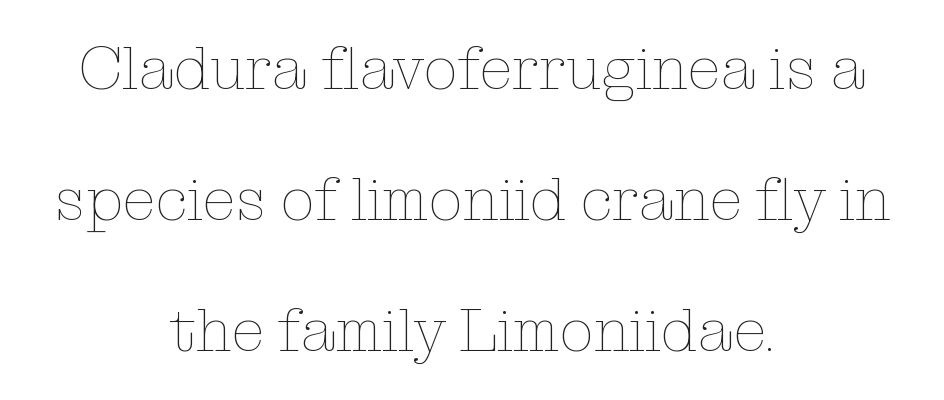
Q: Is the text bold? A: No.
Q: Is the text italic (slanted)? A: No, it is upright.
Q: Is the text underlined? A: No.
Q: How is the paragraph aligned? A: Centered.
Q: Is the spacing between letters normal or unusually wide? A: Normal.
Q: Is the spacing between lines tight, normal or loose? A: Loose.
Q: Width (condensed, normal, or wide)? A: Normal.
Q: Stroke contrast? A: Low.
Q: x-height? A: Medium.
Q: Monospaced? A: No.
